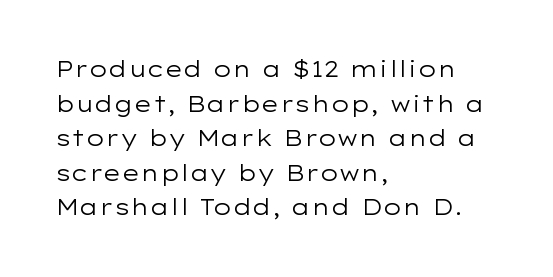
{"italic": "no", "bold": "no", "underline": "no", "align": "left", "line_spacing": "normal", "line_spacing_ratio": 1.57, "letter_spacing": "normal", "letter_spacing_em": 0.0, "glyph_px": 22}
